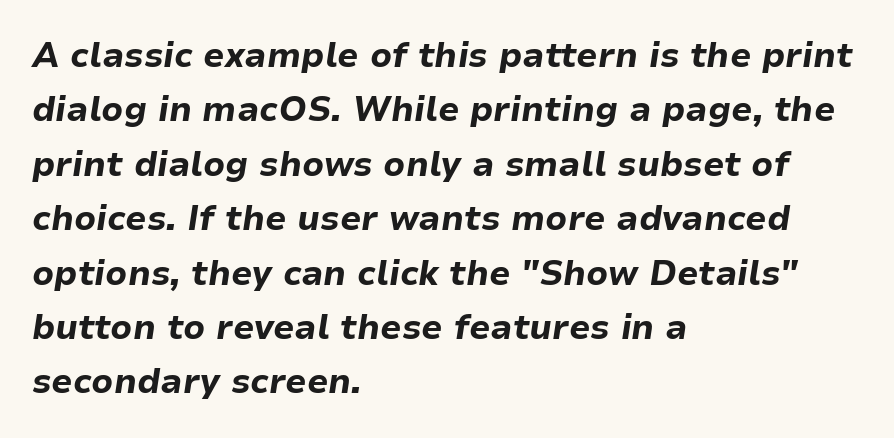
Q: Is the text bold? A: Yes.
Q: Is the text italic (slanted)? A: Yes, it leans right by about 9 degrees.
Q: Is the text underlined? A: No.
Q: How is the paragraph aligned? A: Left-aligned.
Q: Is the spacing between letters normal or unusually wide? A: Normal.
Q: Is the spacing between lines tight, normal or loose? A: Normal.
Q: Width (condensed, normal, or wide)? A: Normal.
Q: Stroke contrast? A: Low.
Q: x-height? A: Medium.
Q: Monospaced? A: No.
